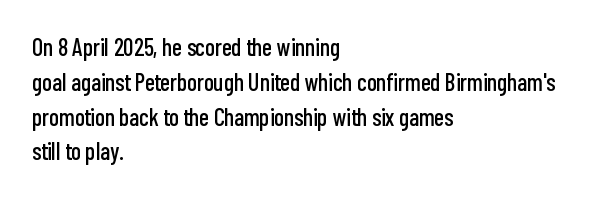
This sample keeps an unexceptional amount of space between lines. These lines keep a tight, regular rhythm from letter to letter. Every stem runs plumb, perpendicular to the baseline. Reading down the block, your eye returns to a fixed left position each line. The string is rendered with underlining switched off.
